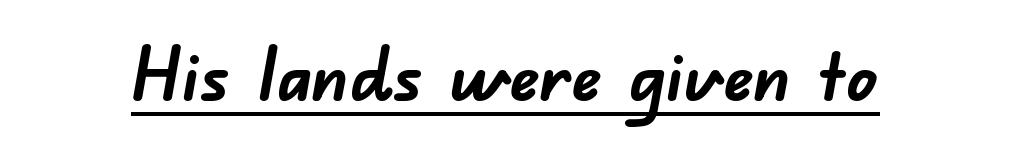
{"serif": "no", "bold": "yes", "weight": "semibold", "width": "normal", "stroke_contrast": "low", "x_height": "small", "monospaced": "no", "underline": "yes", "letter_spacing": "normal", "letter_spacing_em": 0.0, "glyph_px": 75}
